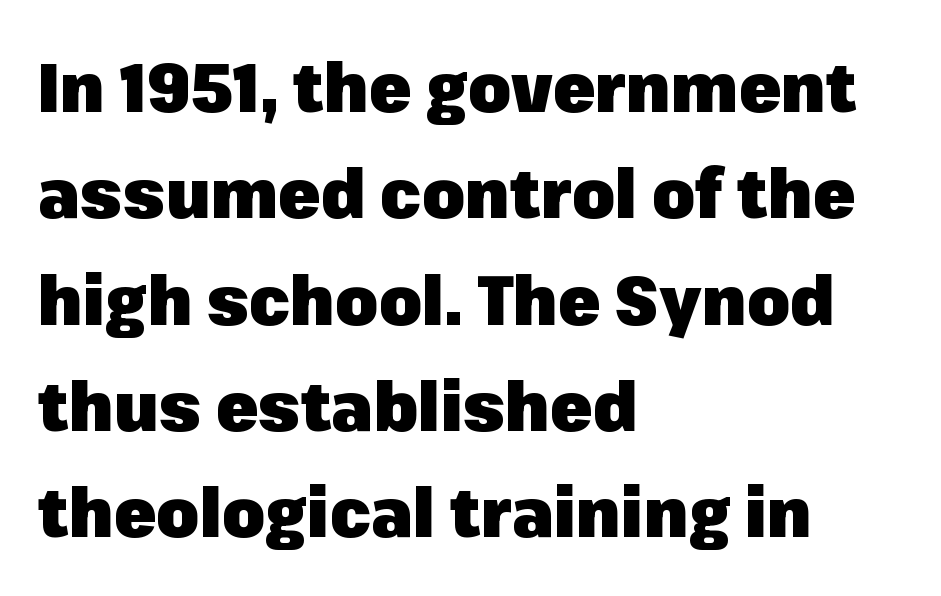
{"serif": "no", "italic": "no", "bold": "yes", "weight": "heavy", "width": "normal", "stroke_contrast": "low", "x_height": "medium", "monospaced": "no", "underline": "no", "align": "left", "line_spacing": "normal", "line_spacing_ratio": 1.54, "letter_spacing": "normal", "letter_spacing_em": 0.0, "glyph_px": 69}
